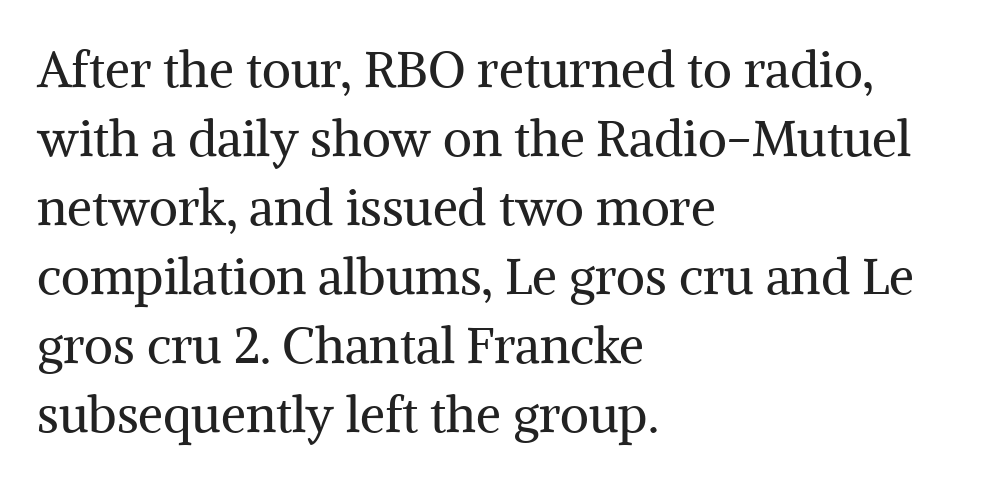
Q: Is the text bold? A: No.
Q: Is the text italic (slanted)? A: No, it is upright.
Q: Is the typeface a serif or a sans-serif typeface? A: Serif.
Q: Is the text underlined? A: No.
Q: How is the paragraph aligned? A: Left-aligned.
Q: Is the spacing between letters normal or unusually wide? A: Normal.
Q: Is the spacing between lines tight, normal or loose? A: Normal.
Q: Width (condensed, normal, or wide)? A: Normal.
Q: Stroke contrast? A: Medium.
Q: x-height? A: Medium.
Q: Monospaced? A: No.
